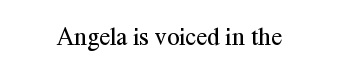
The image shows 25 px text type, upright; set normal letter spacing, not underlined.
